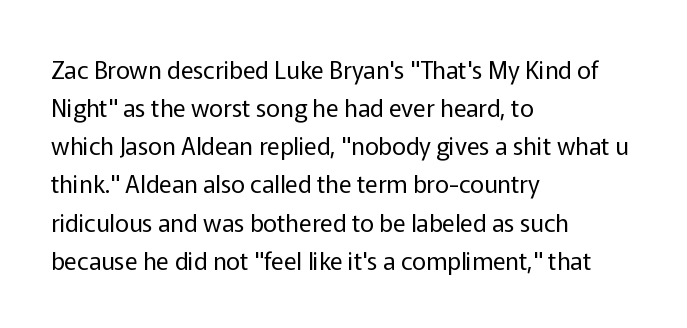
Is there much room between lines? A standard amount, neither cramped nor airy. A roman cut, with each character standing at attention. How are the letters spaced? Ordinarily, with no added tracking. This rendering features lettering with no underline. The paragraph shown leans on its left margin. The weight tops out at a normal text grade.
